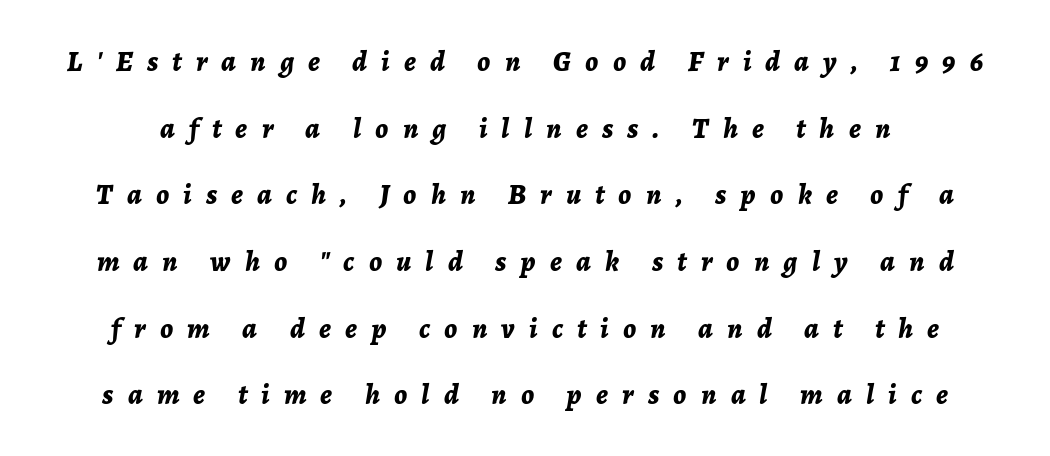
Q: Is the text bold? A: Yes.
Q: Is the text italic (slanted)? A: Yes, it leans right by about 7 degrees.
Q: Is the text underlined? A: No.
Q: Is the spacing between letters normal or unusually wide? A: Unusually wide.
Q: Is the spacing between lines tight, normal or loose? A: Loose.
Q: Width (condensed, normal, or wide)? A: Normal.
Q: Stroke contrast? A: Low.
Q: x-height? A: Medium.
Q: Monospaced? A: No.
